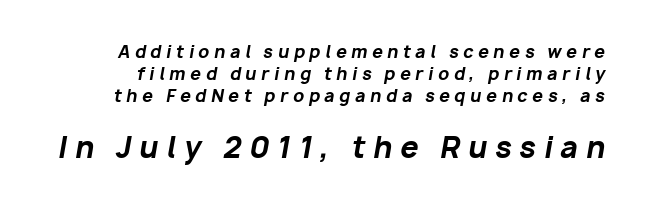
The baseline area is clear. Vertical spacing — default. Characters are canted at an angle relative to the baseline's perpendicular. If you squint, the bottom block still reads clearly — it's the larger of the two.
